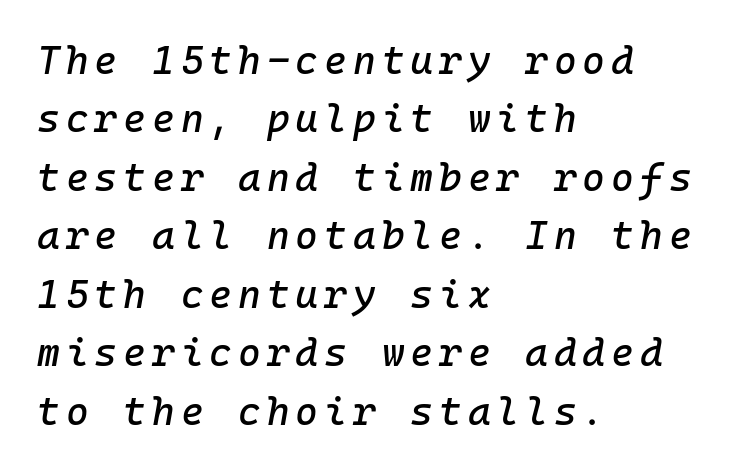
Q: Is the text italic (slanted)? A: Yes, it leans right by about 10 degrees.
Q: Is the text underlined? A: No.
Q: How is the paragraph aligned? A: Left-aligned.
Q: Is the spacing between lines tight, normal or loose? A: Normal.
Q: Width (condensed, normal, or wide)? A: Normal.
Q: Stroke contrast? A: Low.
Q: x-height? A: Medium.
Q: Monospaced? A: Yes.
